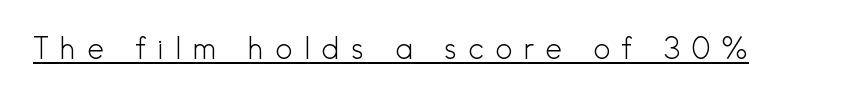
{"serif": "no", "italic": "no", "bold": "no", "weight": "light", "width": "normal", "x_height": "small", "monospaced": "no", "underline": "yes", "letter_spacing": "wide", "letter_spacing_em": 0.37, "glyph_px": 29}
